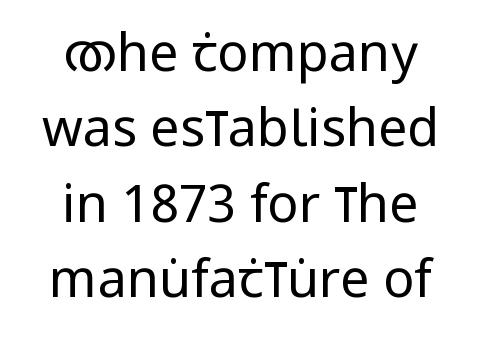
{"serif": "no", "italic": "no", "bold": "no", "weight": "regular", "width": "condensed", "stroke_contrast": "low", "x_height": "large", "monospaced": "no", "underline": "no", "align": "center", "line_spacing": "normal", "line_spacing_ratio": 1.45, "letter_spacing": "normal", "letter_spacing_em": 0.0, "glyph_px": 52}
